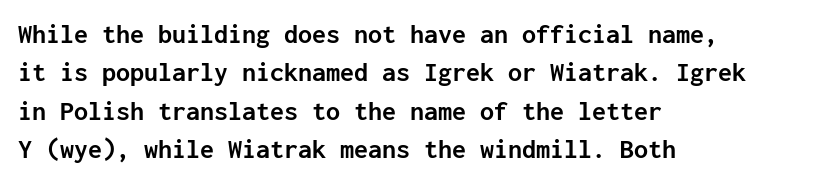
Is there any slant? The stems are plumb. The passage shown is typed in a monospace face where columns stay perfectly aligned. Each line starts at the same left margin while the right side varies. The specimen omits any rule beneath the text block's lines.
